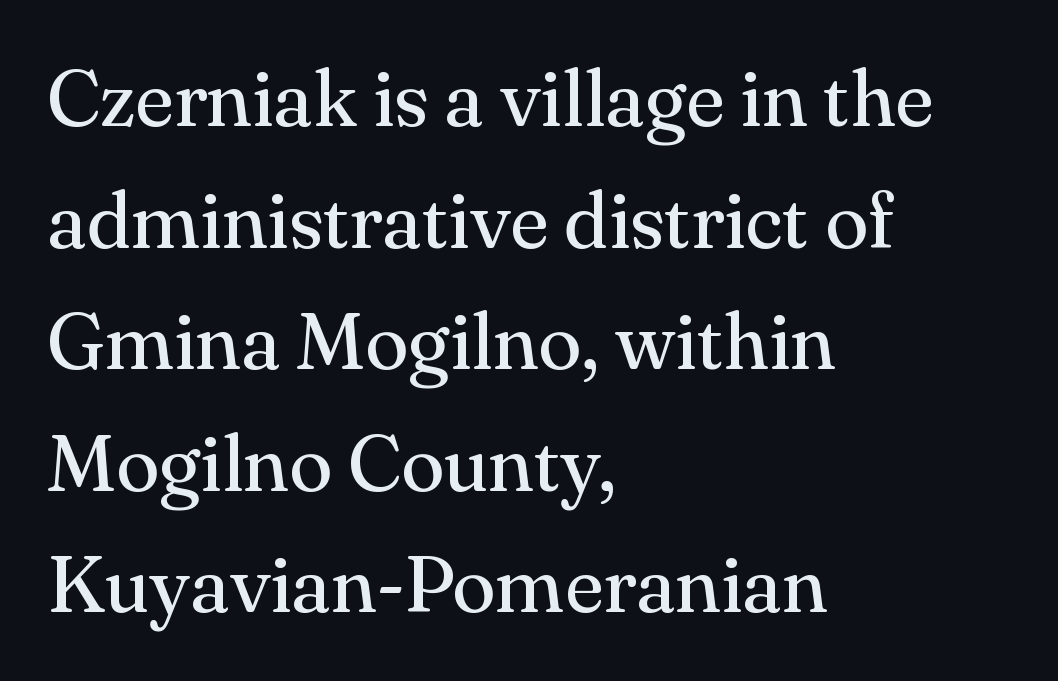
{"serif": "yes", "italic": "no", "bold": "no", "weight": "regular", "width": "normal", "stroke_contrast": "medium", "x_height": "small", "monospaced": "no", "underline": "no", "align": "left", "line_spacing": "normal", "line_spacing_ratio": 1.52, "letter_spacing": "normal", "letter_spacing_em": 0.0, "glyph_px": 80}
